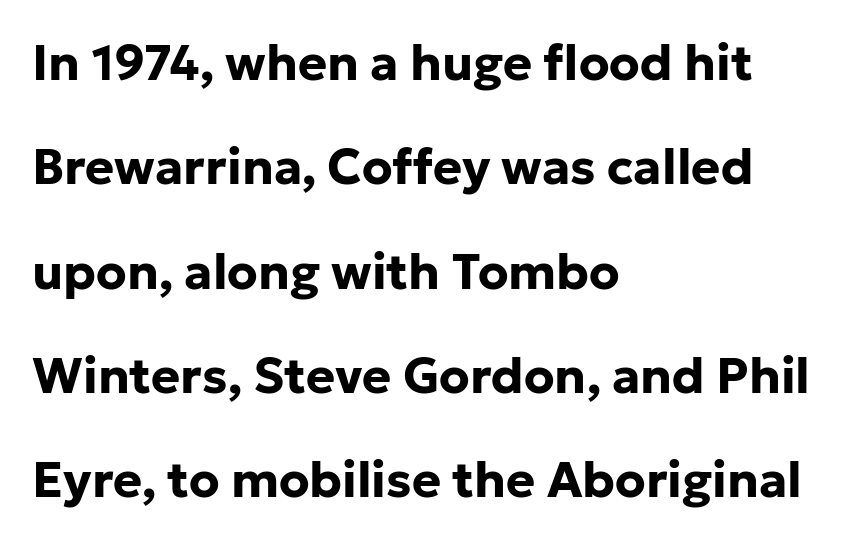
Q: Is the text bold? A: Yes.
Q: Is the text italic (slanted)? A: No, it is upright.
Q: Is the typeface a serif or a sans-serif typeface? A: Sans-serif.
Q: Is the text underlined? A: No.
Q: How is the paragraph aligned? A: Left-aligned.
Q: Is the spacing between letters normal or unusually wide? A: Normal.
Q: Is the spacing between lines tight, normal or loose? A: Loose.
Q: Width (condensed, normal, or wide)? A: Normal.
Q: Stroke contrast? A: Low.
Q: x-height? A: Medium.
Q: Monospaced? A: No.
